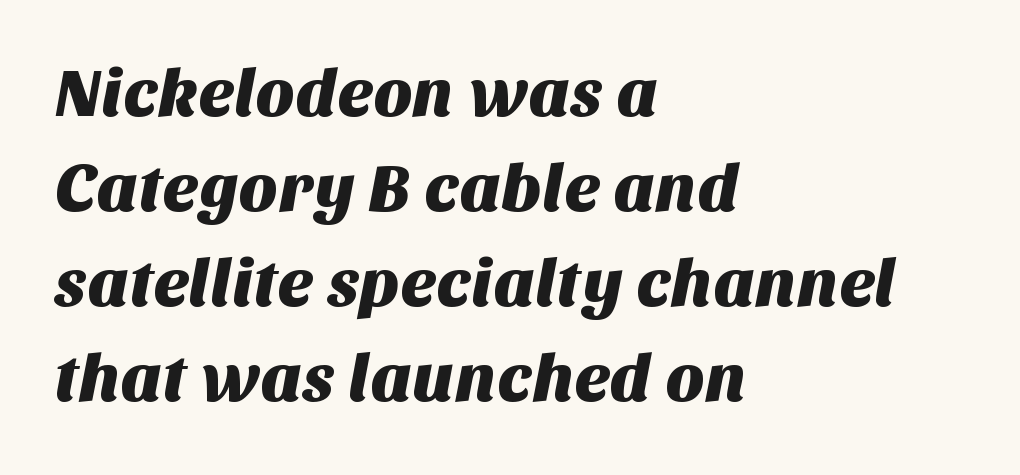
{"serif": "no", "width": "normal", "stroke_contrast": "medium", "x_height": "large", "monospaced": "no", "underline": "no", "align": "left", "line_spacing": "normal", "line_spacing_ratio": 1.42, "letter_spacing": "normal", "letter_spacing_em": 0.0, "glyph_px": 67}
